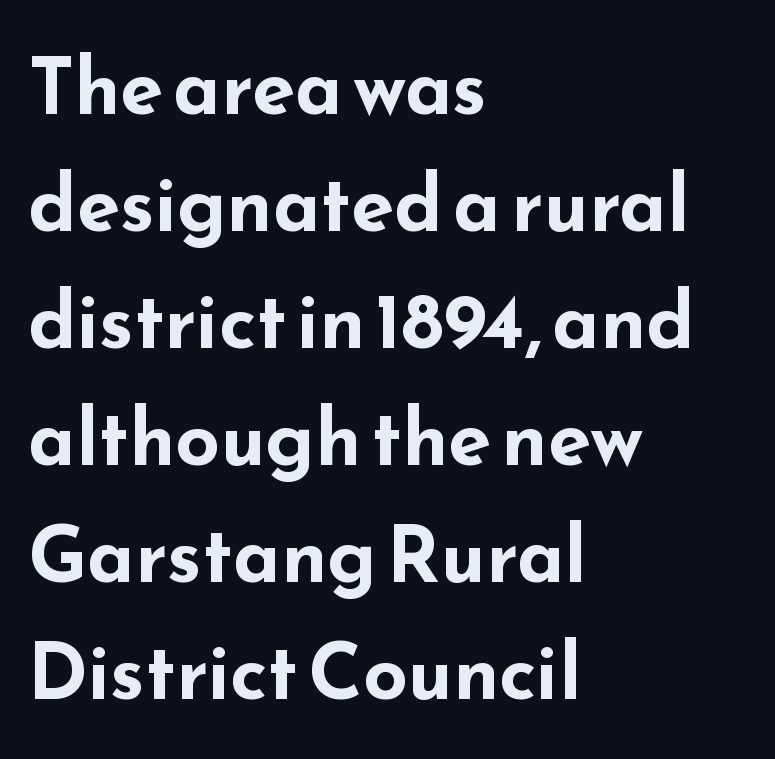
Rows of type keep a routine distance in the vertical direction. A clean baseline with only descenders dipping below it. Horizontal alignment here is leftward, the default for most running prose. You can tell it's not italic because the verticals are truly vertical. The letterforms sit shoulder to shoulder at normal distance.
